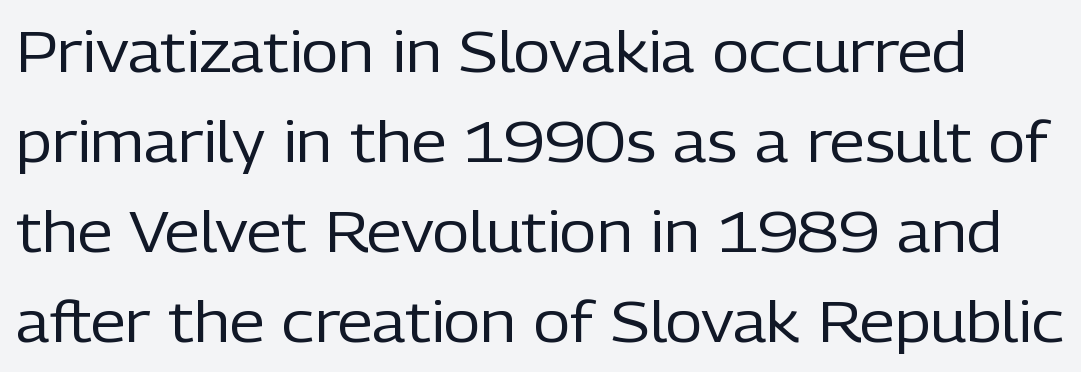
Q: Is the text bold? A: No.
Q: Is the text italic (slanted)? A: No, it is upright.
Q: Is the typeface a serif or a sans-serif typeface? A: Sans-serif.
Q: Is the text underlined? A: No.
Q: Is the spacing between letters normal or unusually wide? A: Normal.
Q: Is the spacing between lines tight, normal or loose? A: Normal.
Q: Width (condensed, normal, or wide)? A: Normal.
Q: Stroke contrast? A: Low.
Q: x-height? A: Medium.
Q: Monospaced? A: No.
